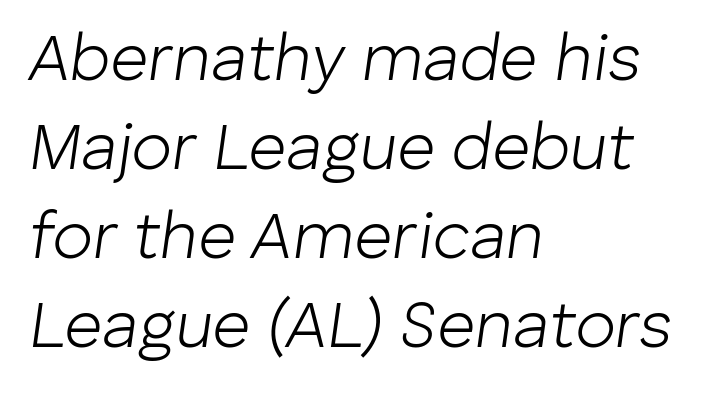
Clear beneath every line of the passage. The rendering anchors every line to the left-hand side. This is not heavy type; no bold has been used. A typesetter would call this proportional, since set widths differ per character. The glyphs look as if they've been sheared to an angle. There is no visible air inserted between adjacent glyphs.
